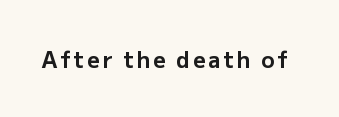
Weight check: bold — yes, fully. Rule under the text: the space is simply empty. Quick note: not italic, upright.
